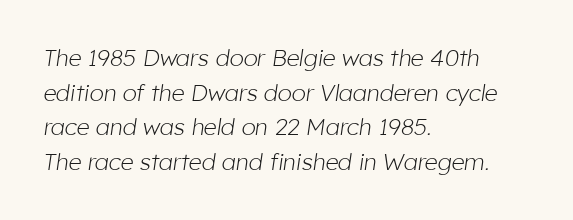
{"italic": "yes", "lean": "right", "slant_degrees": 8, "bold": "no", "underline": "no", "align": "left", "line_spacing": "normal", "line_spacing_ratio": 1.51, "letter_spacing": "normal", "letter_spacing_em": 0.0, "glyph_px": 23}
